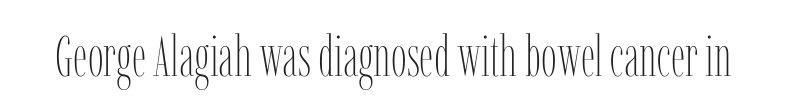
The image shows 56 px thin, condensed type, upright; set normal letter spacing, not underlined; low stroke contrast and a medium x-height.
